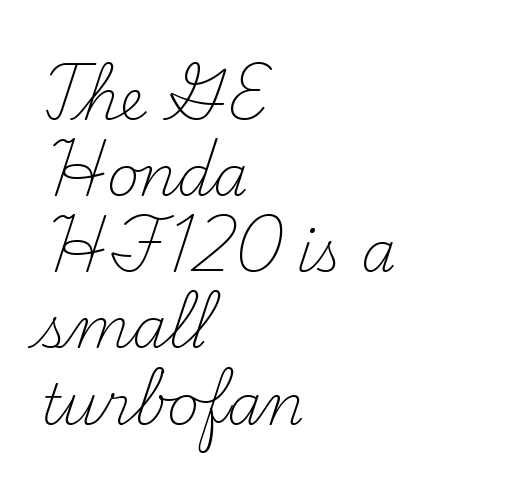
{"bold": "no", "weight": "light", "width": "normal", "stroke_contrast": "medium", "x_height": "small", "monospaced": "no", "underline": "no", "align": "left", "line_spacing": "normal", "line_spacing_ratio": 1.36, "letter_spacing": "normal", "letter_spacing_em": 0.0, "glyph_px": 56}
